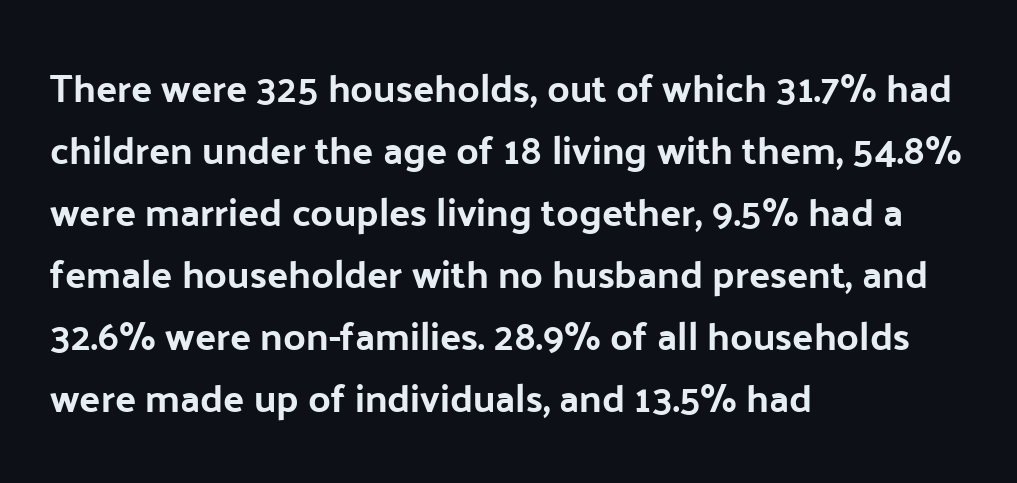
{"serif": "no", "italic": "no", "width": "normal", "stroke_contrast": "low", "x_height": "medium", "monospaced": "no", "underline": "no", "align": "left", "line_spacing": "normal", "line_spacing_ratio": 1.59, "letter_spacing": "normal", "letter_spacing_em": 0.0, "glyph_px": 39}
